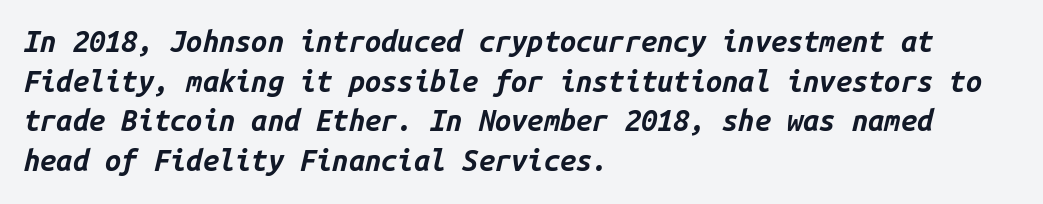
{"italic": "yes", "lean": "right", "slant_degrees": 14, "bold": "yes", "weight": "bold", "width": "normal", "stroke_contrast": "low", "x_height": "medium", "monospaced": "yes", "underline": "no", "align": "left", "line_spacing": "normal", "line_spacing_ratio": 1.37, "letter_spacing": "normal", "letter_spacing_em": 0.0, "glyph_px": 29}
